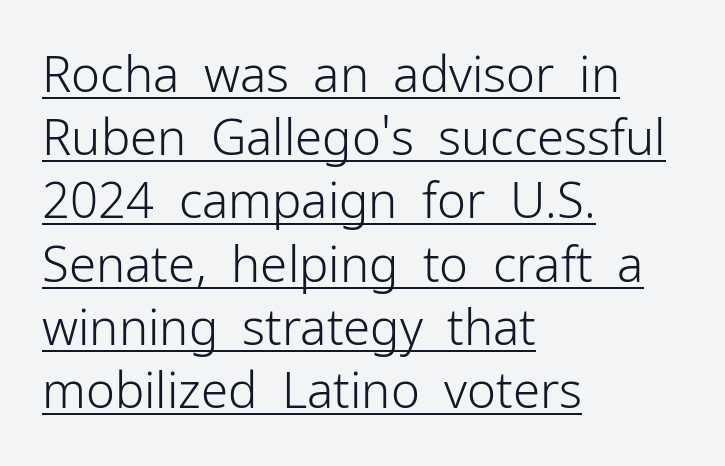
{"serif": "no", "italic": "no", "bold": "no", "weight": "light", "width": "normal", "stroke_contrast": "low", "x_height": "medium", "monospaced": "no", "underline": "yes", "align": "left", "line_spacing": "normal", "line_spacing_ratio": 1.29, "letter_spacing": "normal", "letter_spacing_em": 0.0, "glyph_px": 49}
